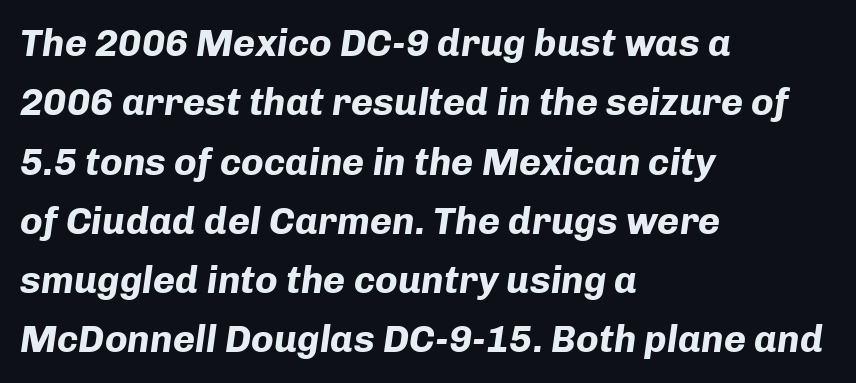
Line spacing here is normal. The glyphs have the mass of a bold cut. The rendering applies a slant to the glyphs. Here the glyphs are tracked normally, forming tight word shapes. A student would call this left alignment; a typographer would say flush left, rag right.
